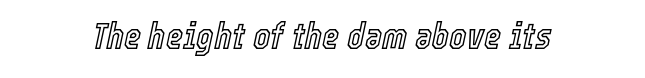
The horizontal fit of the characters is conventional and even. A clean baseline with only descenders dipping below it. Proportional: the letters do not fall into vertical columns. The lettering tilts uniformly, giving the passage an italic look.
